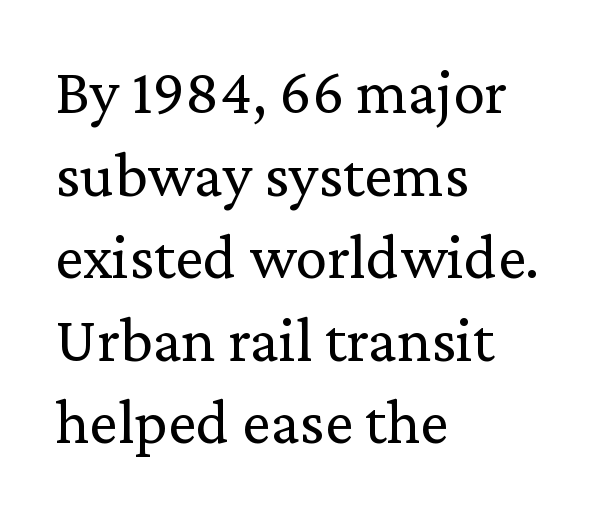
The image shows 64 px regular-weight serif type, upright; set left-aligned, normal line spacing (1.29x), normal letter spacing, not underlined; low stroke contrast and a medium x-height.
